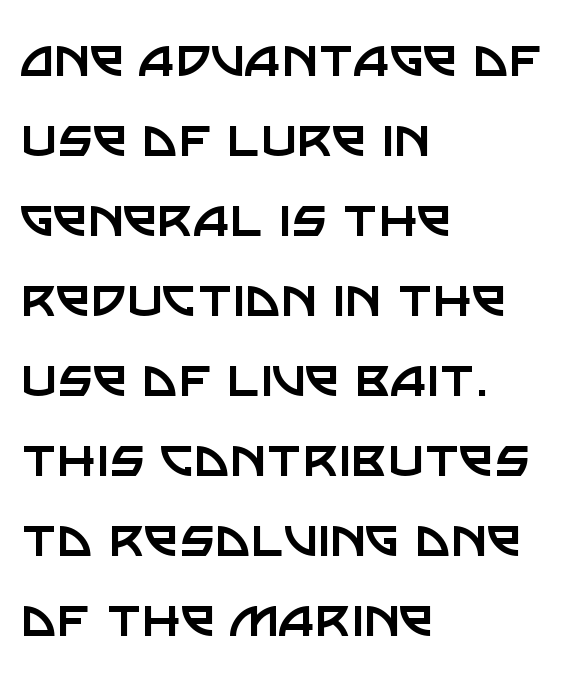
The image shows 62 px regular-weight sans-serif type, upright; set left-aligned, normal line spacing (1.29x), normal letter spacing, not underlined; low stroke contrast and a large x-height.
